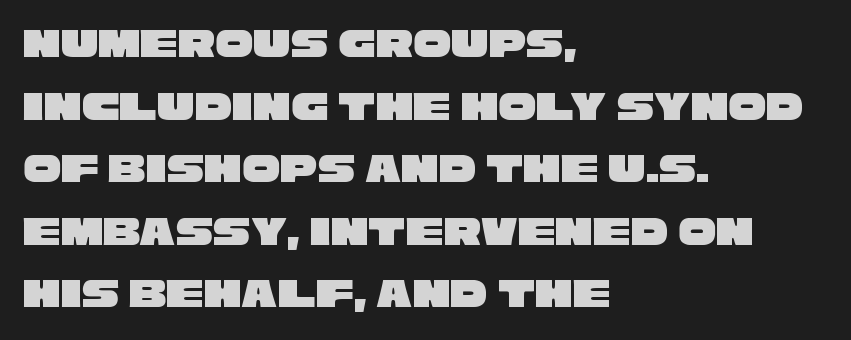
The image shows 42 px wide sans-serif type; set left-aligned, normal line spacing (1.49x), normal letter spacing, not underlined; low stroke contrast and a large x-height.
